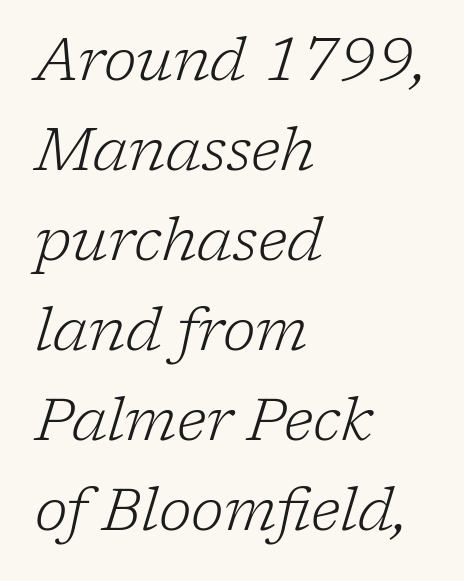
Q: Is the text bold? A: No.
Q: Is the text italic (slanted)? A: Yes, it leans right by about 17 degrees.
Q: Is the typeface a serif or a sans-serif typeface? A: Serif.
Q: Is the text underlined? A: No.
Q: How is the paragraph aligned? A: Left-aligned.
Q: Is the spacing between letters normal or unusually wide? A: Normal.
Q: Is the spacing between lines tight, normal or loose? A: Normal.
Q: Width (condensed, normal, or wide)? A: Normal.
Q: Stroke contrast? A: Low.
Q: x-height? A: Medium.
Q: Monospaced? A: No.
